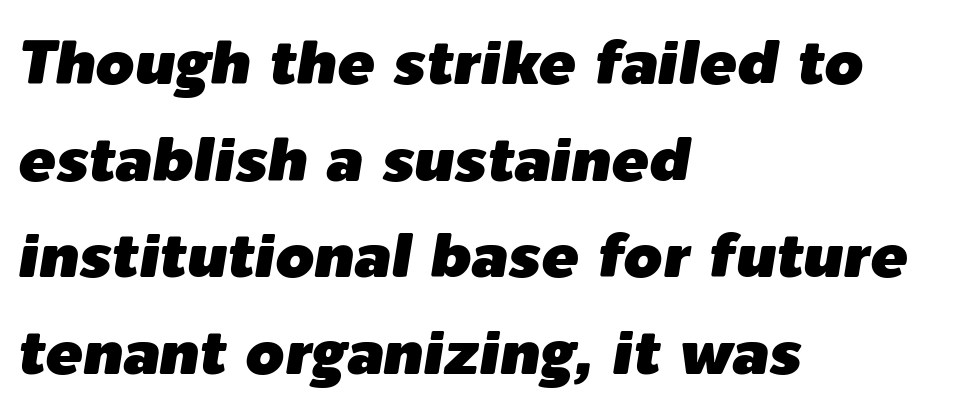
Q: Is the text italic (slanted)? A: Yes, it leans right by about 9 degrees.
Q: Is the text underlined? A: No.
Q: How is the paragraph aligned? A: Left-aligned.
Q: Is the spacing between letters normal or unusually wide? A: Normal.
Q: Is the spacing between lines tight, normal or loose? A: Normal.
Q: Width (condensed, normal, or wide)? A: Normal.
Q: Stroke contrast? A: Low.
Q: x-height? A: Medium.
Q: Monospaced? A: No.
